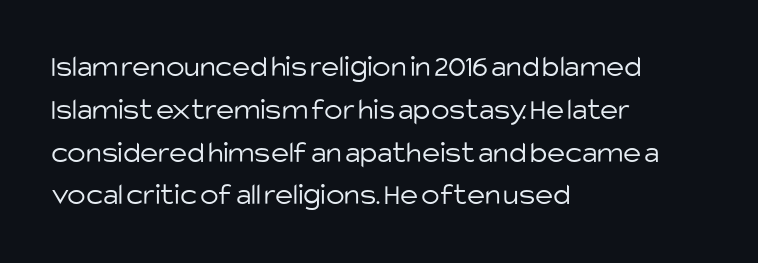
The image shows 31 px light sans-serif type, upright; set left-aligned, normal line spacing (1.38x), normal letter spacing, not underlined; low stroke contrast and a large x-height.
